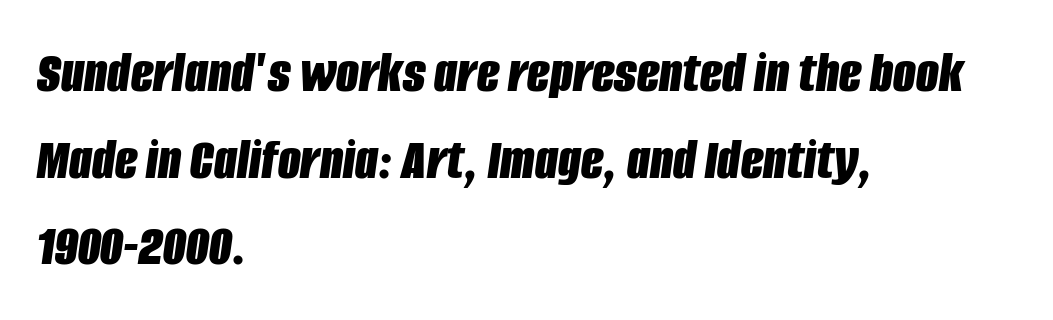
This rendering uses left alignment, leaving the right contour irregular. Note the varied advance widths — an 'i' is clearly narrower than an 'm'. Does the lettering tilt? It does — this is italic. Letters rest on an invisible, unmarked baseline. A typesetter would call this zero additional tracking.
